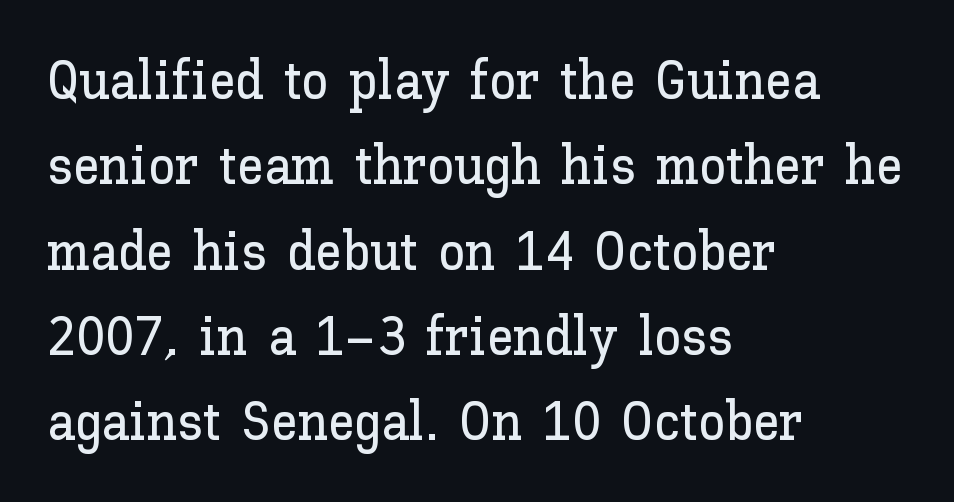
{"italic": "no", "width": "normal", "stroke_contrast": "low", "x_height": "medium", "monospaced": "no", "underline": "no", "align": "left", "line_spacing": "normal", "line_spacing_ratio": 1.58, "letter_spacing": "normal", "letter_spacing_em": 0.0, "glyph_px": 54}
